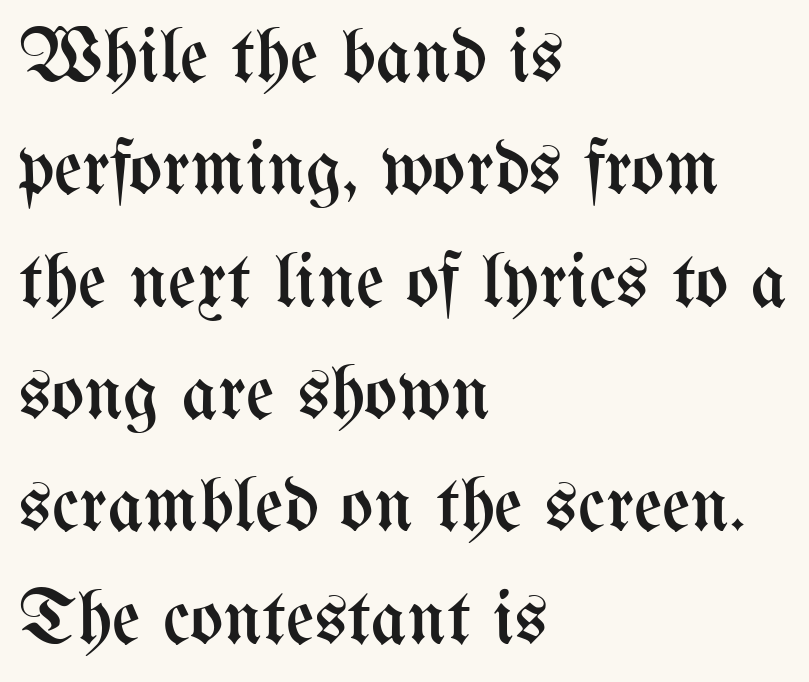
Q: Is the text bold? A: No.
Q: Is the text italic (slanted)? A: No, it is upright.
Q: Is the text underlined? A: No.
Q: How is the paragraph aligned? A: Left-aligned.
Q: Is the spacing between letters normal or unusually wide? A: Normal.
Q: Is the spacing between lines tight, normal or loose? A: Normal.
Q: Width (condensed, normal, or wide)? A: Condensed.
Q: Stroke contrast? A: Medium.
Q: x-height? A: Medium.
Q: Monospaced? A: No.
